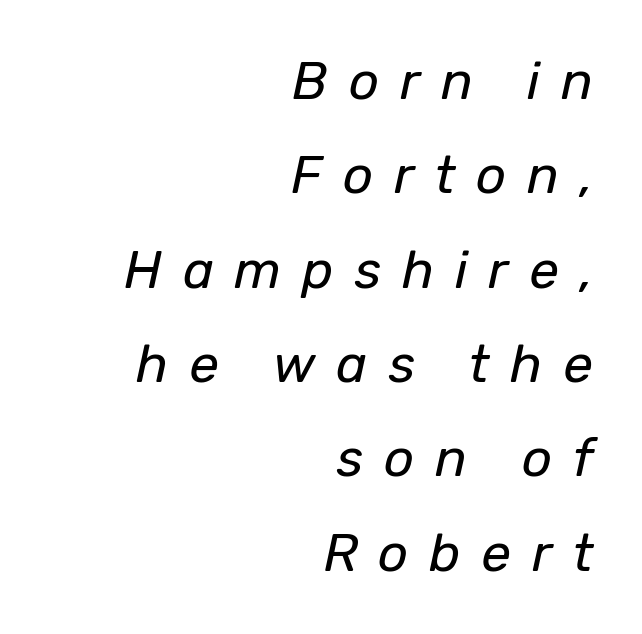
{"italic": "yes", "lean": "right", "slant_degrees": 12, "bold": "no", "weight": "regular", "width": "normal", "stroke_contrast": "low", "x_height": "medium", "monospaced": "no", "underline": "no", "align": "right", "line_spacing_ratio": 1.78, "letter_spacing": "wide", "letter_spacing_em": 0.39, "glyph_px": 53}
